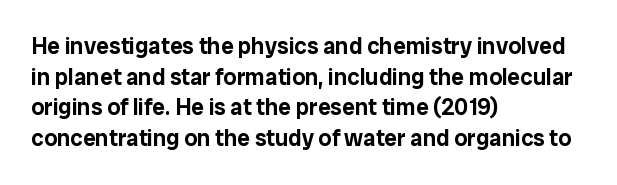
{"italic": "no", "underline": "no", "align": "left", "line_spacing": "normal", "line_spacing_ratio": 1.33, "letter_spacing": "normal", "letter_spacing_em": 0.0, "glyph_px": 23}
